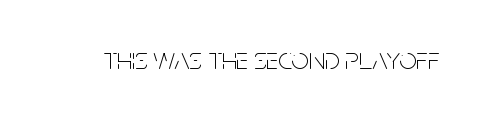
The glyphs in this specimen are sans serif. Any mark beneath the type? The region is blank. The passage shown is typed in a proportional face where columns would drift. Is the letter spacing exaggerated? No — it looks like the ordinary default. It's the straight-up-and-down kind of type. A quiet, ordinary-to-light weight characterises the typeface.
